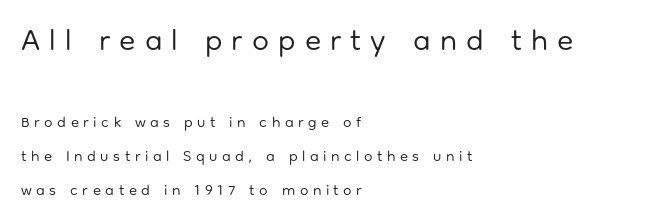
Q: Is the text bold? A: No.
Q: Is the text italic (slanted)? A: No, it is upright.
Q: Is the typeface a serif or a sans-serif typeface? A: Sans-serif.
Q: Is the text underlined? A: No.
Q: How is the paragraph aligned? A: Left-aligned.
Q: Is the spacing between letters normal or unusually wide? A: Unusually wide.
Q: Is the spacing between lines tight, normal or loose? A: Loose.
Q: Which block of text is set in a larger size, the first (top) or the second (bottom)? A: The first (top) one.
Q: Width (condensed, normal, or wide)? A: Normal.
Q: Stroke contrast? A: Low.
Q: x-height? A: Medium.
Q: Monospaced? A: No.
